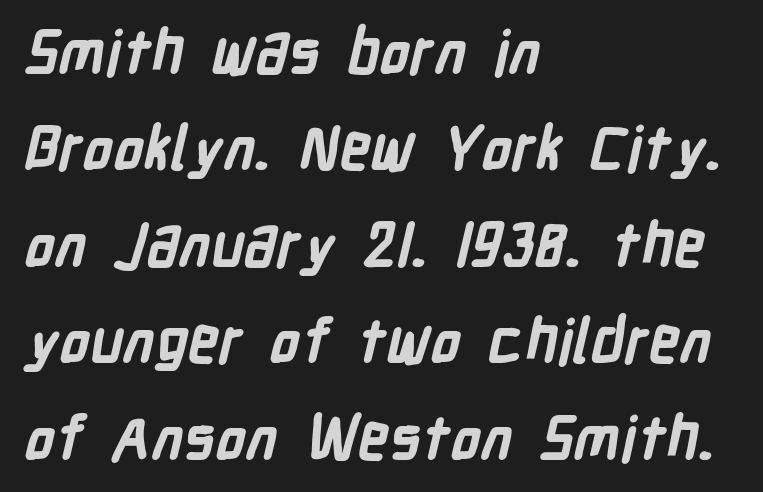
Varying glyph widths throughout — classic text-font behaviour. Look at the bottom of the vertical strokes: they stop flat, with no serifs. A full-strength bold gives these letters their thick strokes. Honestly, the letter spacing is just normal — you wouldn't notice it. If you measured baseline to baseline, you'd find a middling distance. This rendering uses left alignment, leaving the right contour irregular.
